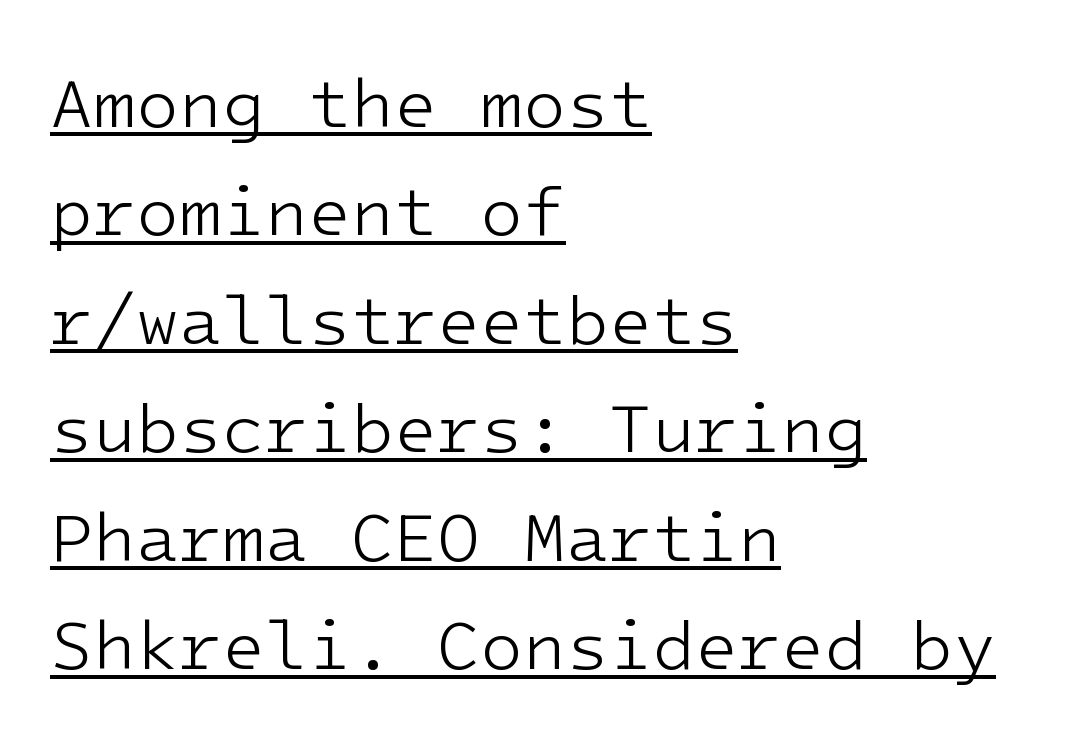
The image shows 70 px light sans-serif type, upright, monospaced; set left-aligned, normal line spacing (1.55x), normal letter spacing, underlined; low stroke contrast and a medium x-height.
